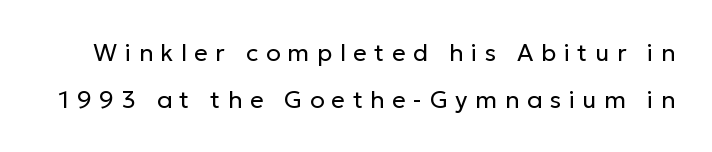
Q: Is the text bold? A: No.
Q: Is the text italic (slanted)? A: No, it is upright.
Q: Is the text underlined? A: No.
Q: Is the spacing between letters normal or unusually wide? A: Unusually wide.
Q: Is the spacing between lines tight, normal or loose? A: Loose.
